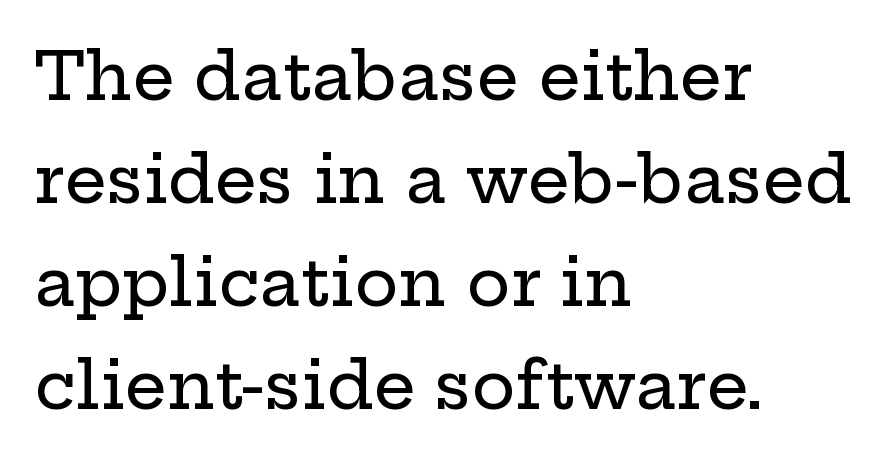
The glyphs in this specimen are seriffed. Has an underline been added? It has not. Notice how the passage keeps a crisp vertical edge on the left only. Spacing verdict: proportional, widths tailored to each character. The specimen reads as upright at a glance.
